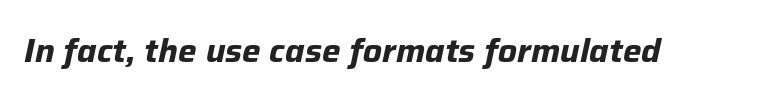
The image shows 33 px bold type, italic (leaning right); set normal letter spacing, not underlined; low stroke contrast and a medium x-height.
